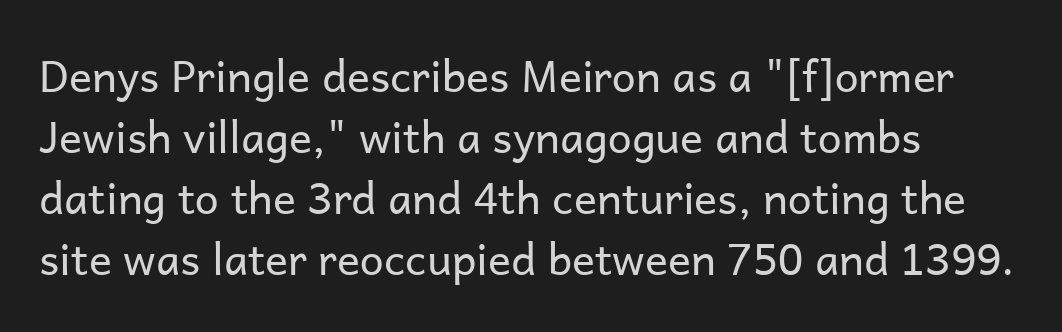
Q: Is the text bold? A: No.
Q: Is the text italic (slanted)? A: No, it is upright.
Q: Is the typeface a serif or a sans-serif typeface? A: Sans-serif.
Q: Is the text underlined? A: No.
Q: How is the paragraph aligned? A: Left-aligned.
Q: Is the spacing between letters normal or unusually wide? A: Normal.
Q: Is the spacing between lines tight, normal or loose? A: Normal.
Q: Width (condensed, normal, or wide)? A: Normal.
Q: Stroke contrast? A: Low.
Q: x-height? A: Medium.
Q: Monospaced? A: No.
